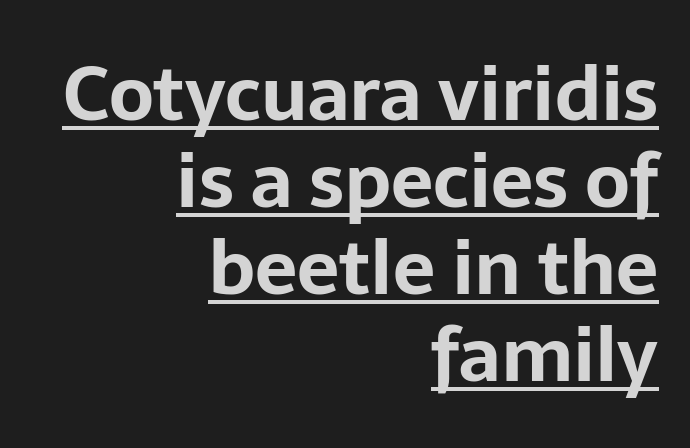
Q: Is the text bold? A: Yes.
Q: Is the text italic (slanted)? A: No, it is upright.
Q: Is the typeface a serif or a sans-serif typeface? A: Sans-serif.
Q: Is the text underlined? A: Yes.
Q: How is the paragraph aligned? A: Right-aligned.
Q: Is the spacing between letters normal or unusually wide? A: Normal.
Q: Width (condensed, normal, or wide)? A: Normal.
Q: Stroke contrast? A: Low.
Q: x-height? A: Medium.
Q: Monospaced? A: No.
